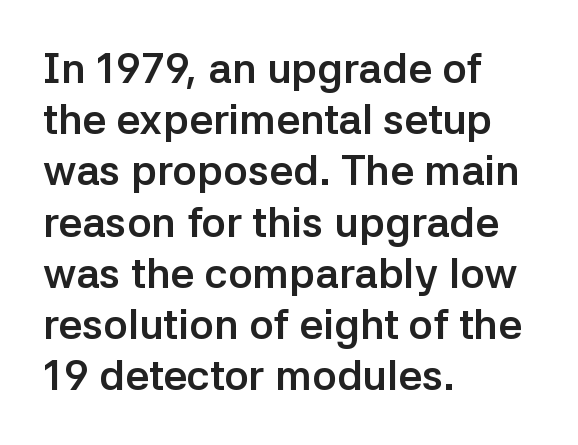
{"serif": "no", "italic": "no", "bold": "yes", "weight": "semibold", "width": "normal", "stroke_contrast": "low", "x_height": "medium", "monospaced": "no", "underline": "no", "align": "left", "line_spacing_ratio": 1.22, "letter_spacing": "normal", "letter_spacing_em": 0.0, "glyph_px": 42}
